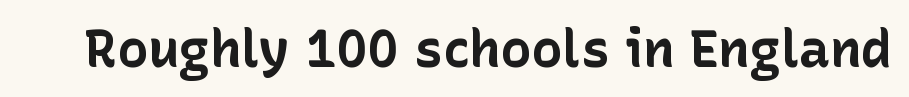
Q: Is the text bold? A: Yes.
Q: Is the text italic (slanted)? A: No, it is upright.
Q: Is the typeface a serif or a sans-serif typeface? A: Sans-serif.
Q: Is the text underlined? A: No.
Q: Is the spacing between letters normal or unusually wide? A: Normal.
Q: Width (condensed, normal, or wide)? A: Normal.
Q: Stroke contrast? A: Low.
Q: x-height? A: Medium.
Q: Monospaced? A: No.
